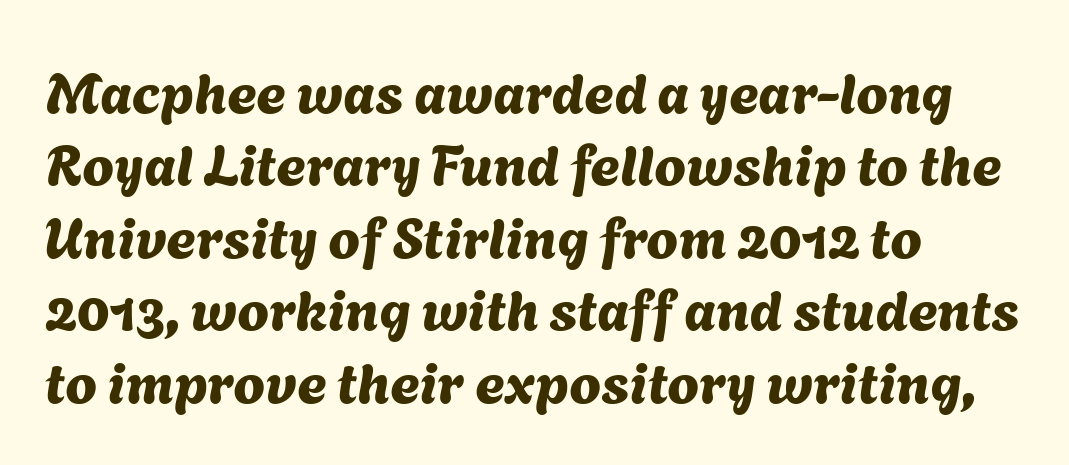
{"serif": "no", "width": "normal", "stroke_contrast": "medium", "x_height": "medium", "monospaced": "no", "underline": "no", "align": "left", "line_spacing": "normal", "line_spacing_ratio": 1.27, "letter_spacing": "normal", "letter_spacing_em": 0.0, "glyph_px": 57}
